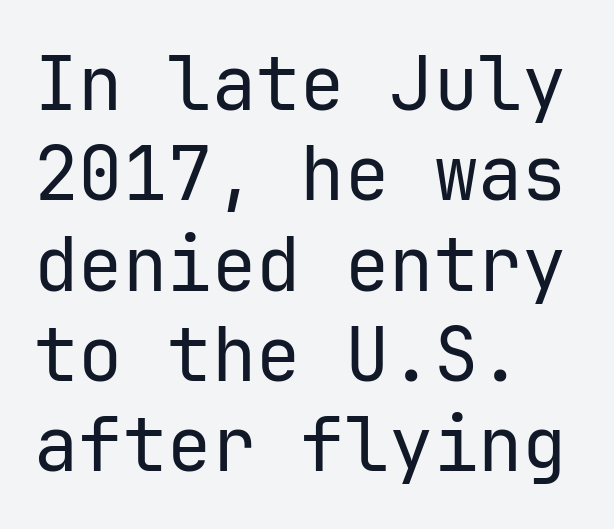
The image shows 74 px regular-weight sans-serif type, upright; set left-aligned, line spacing 1.22x, normal letter spacing, not underlined; low stroke contrast and a medium x-height.
